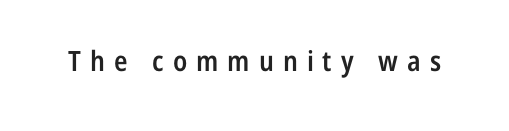
Someone cranked the tracking dial way up on this one. Style check: upright. You could not count columns in this text — the font is proportionally spaced. Plain, unruled lines of type. Typesetter's note: demi weight, one step under bold.
